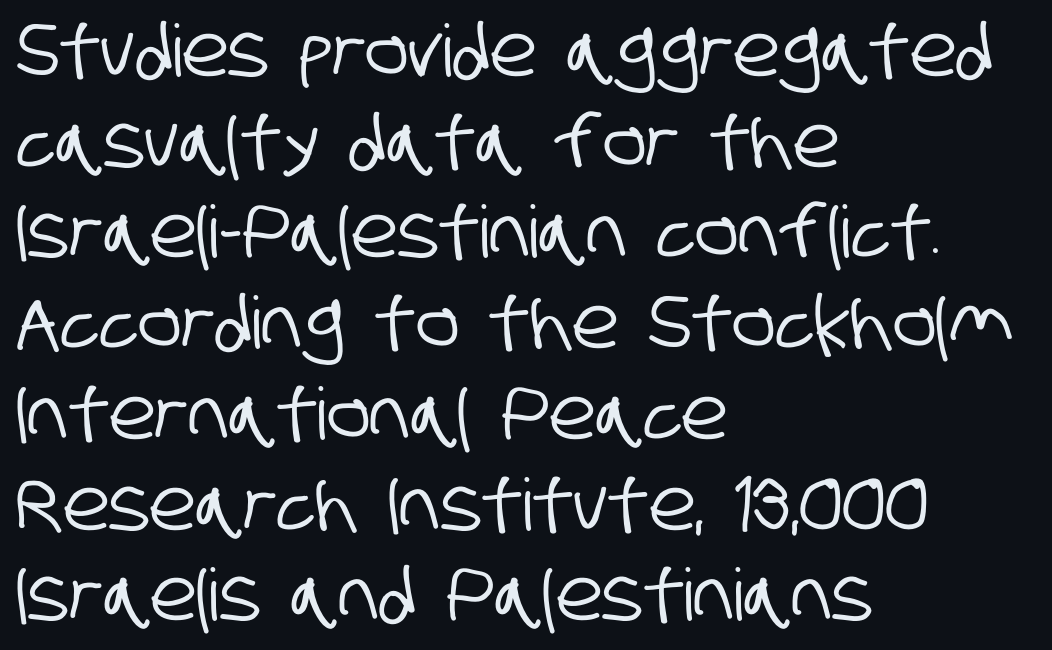
{"serif": "no", "width": "condensed", "stroke_contrast": "low", "x_height": "large", "monospaced": "no", "underline": "no", "align": "left", "line_spacing": "normal", "line_spacing_ratio": 1.26, "letter_spacing": "normal", "letter_spacing_em": 0.0, "glyph_px": 72}
